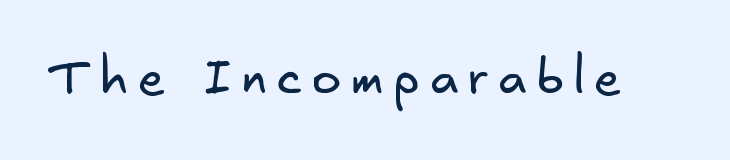
Q: Is the text bold? A: No.
Q: Is the typeface a serif or a sans-serif typeface? A: Sans-serif.
Q: Is the text underlined? A: No.
Q: Width (condensed, normal, or wide)? A: Normal.
Q: Stroke contrast? A: Low.
Q: x-height? A: Small.
